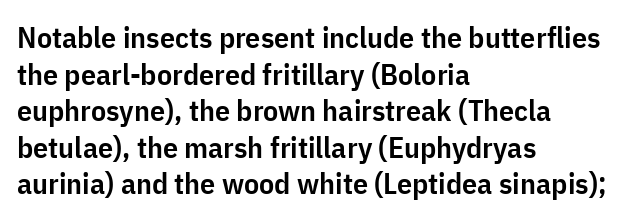
{"serif": "no", "italic": "no", "bold": "semi", "weight": "semibold", "width": "condensed", "stroke_contrast": "low", "x_height": "medium", "monospaced": "no", "underline": "no", "align": "left", "line_spacing_ratio": 1.22, "letter_spacing": "normal", "letter_spacing_em": 0.0, "glyph_px": 30}
